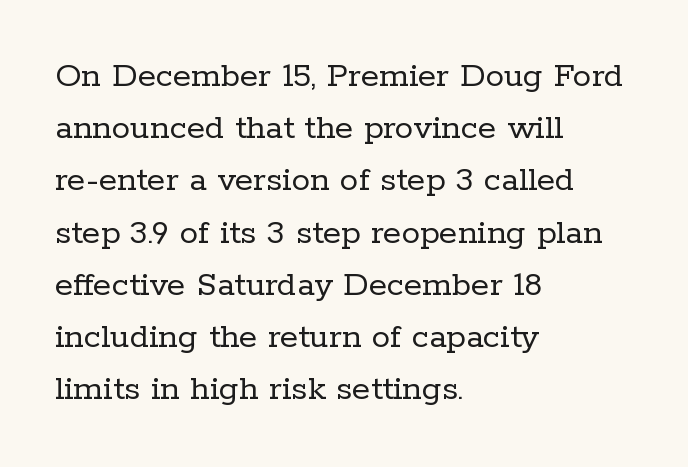
The image shows 37 px regular-weight serif type, upright; set left-aligned, normal line spacing (1.41x), normal letter spacing, not underlined; low stroke contrast and a medium x-height.
